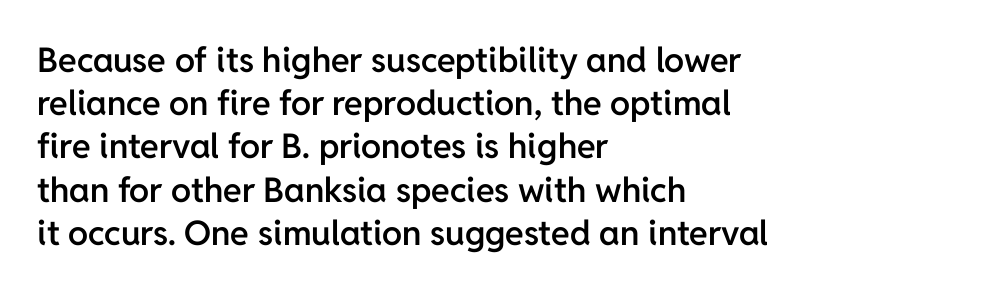
The image shows 34 px semibold sans-serif type, upright; set left-aligned, normal line spacing (1.27x), normal letter spacing, not underlined; low stroke contrast and a medium x-height.
